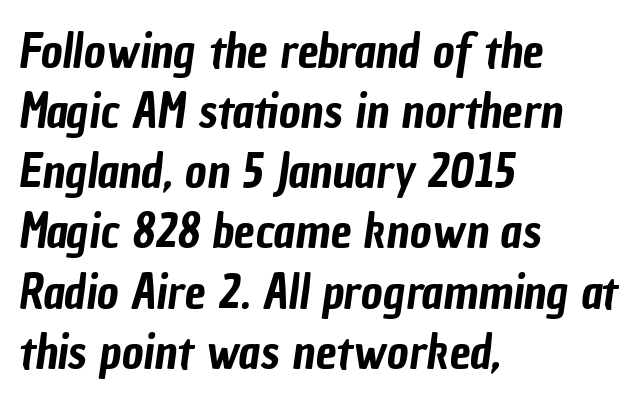
Where is the straight margin? On the left. Glance below the letters and you will spot only blank space. Proportional: the letters do not fall into vertical columns. Summary of vertical rhythm: regular, with standard interline spacing. What kind of face is this? One without serifs — a sans. You could call the tracking neutral — neither tight nor loose.
